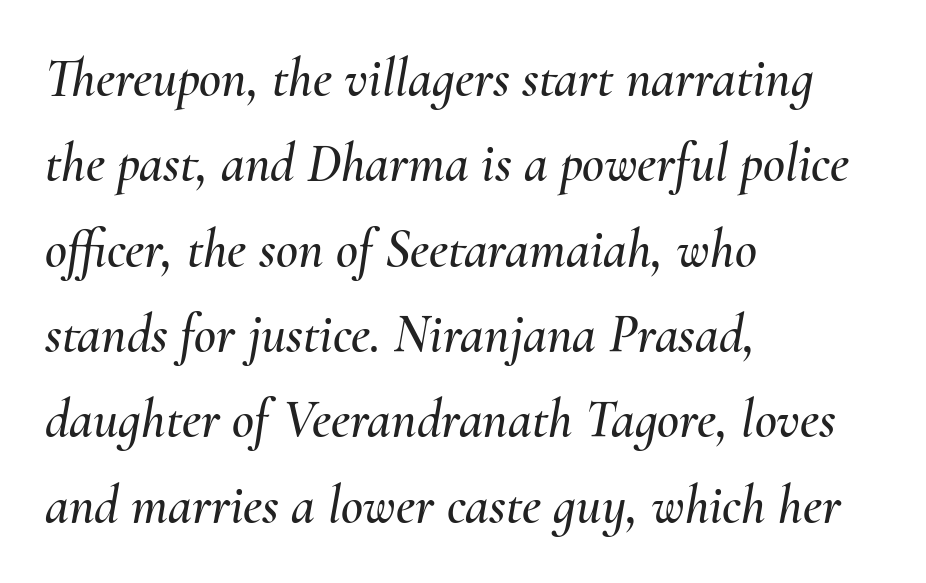
{"italic": "yes", "lean": "right", "slant_degrees": 10, "width": "normal", "stroke_contrast": "medium", "x_height": "small", "monospaced": "no", "underline": "no", "align": "left", "line_spacing": "normal", "line_spacing_ratio": 1.58, "letter_spacing": "normal", "letter_spacing_em": 0.0, "glyph_px": 54}
